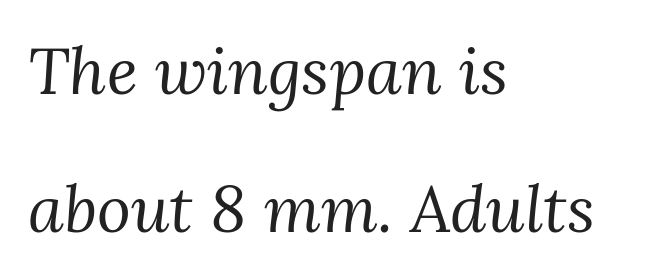
The image shows 65 px regular-weight serif type, italic (leaning right); set left-aligned, loose line spacing (2.13x), normal letter spacing, not underlined; medium stroke contrast and a medium x-height.
